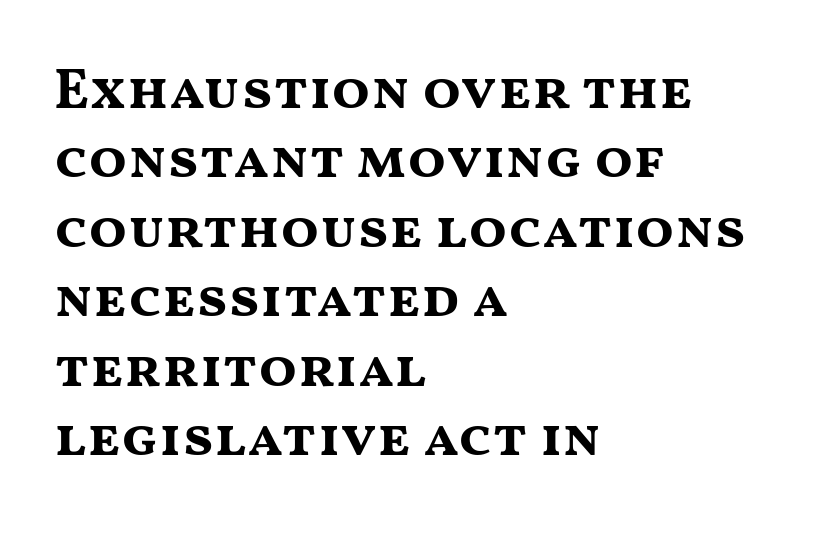
The image shows 56 px bold, wide sans-serif type, upright; set left-aligned, line spacing 1.24x, normal letter spacing, not underlined; medium stroke contrast and a medium x-height.
